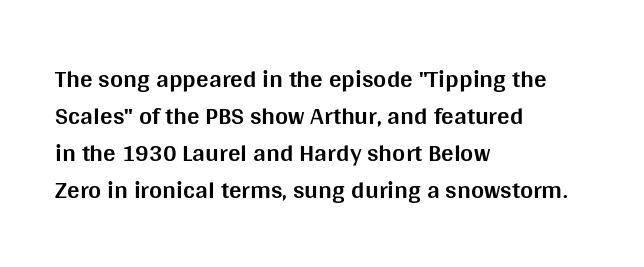
{"italic": "no", "bold": "yes", "underline": "no", "align": "left", "line_spacing": "normal", "line_spacing_ratio": 1.48, "letter_spacing": "normal", "letter_spacing_em": 0.0, "glyph_px": 25}
